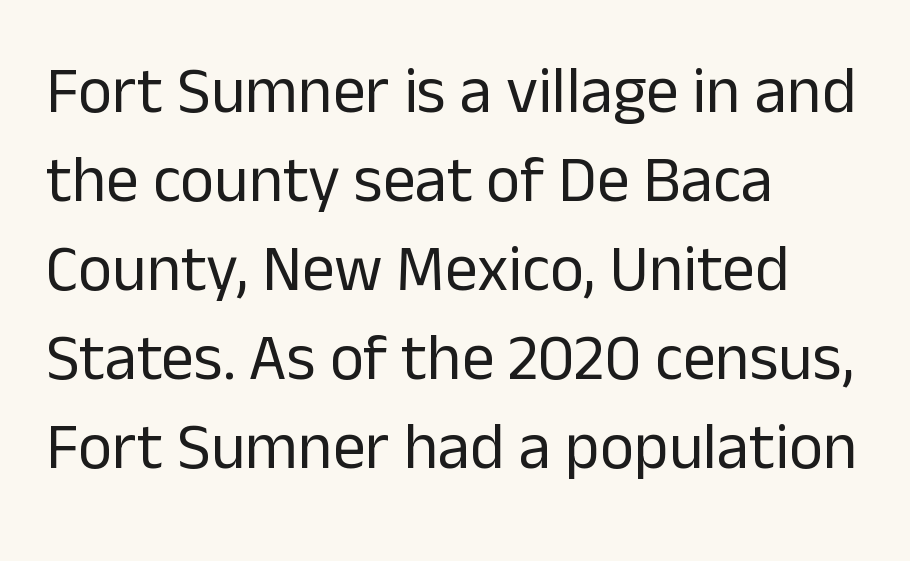
{"serif": "no", "italic": "no", "bold": "no", "weight": "regular", "width": "normal", "stroke_contrast": "low", "x_height": "medium", "monospaced": "no", "underline": "no", "align": "left", "line_spacing": "normal", "line_spacing_ratio": 1.37, "letter_spacing": "normal", "letter_spacing_em": 0.0, "glyph_px": 65}
